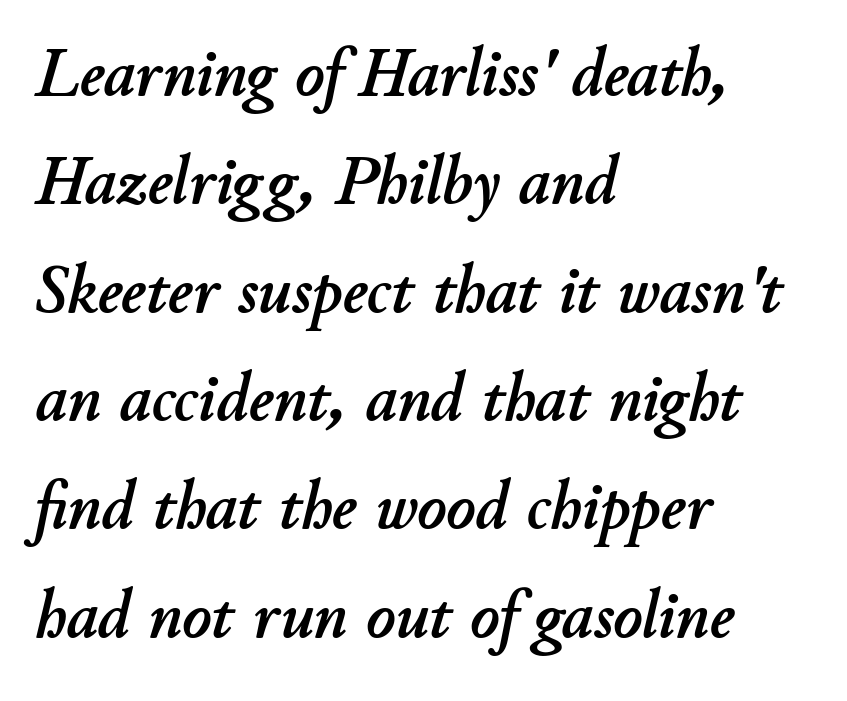
The image shows 69 px text type, italic (leaning right); set left-aligned, normal line spacing (1.57x), normal letter spacing, not underlined; low stroke contrast and a small x-height.
